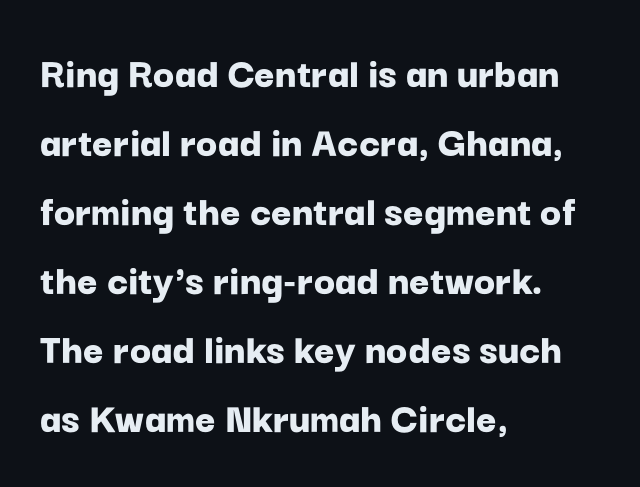
{"serif": "no", "italic": "no", "bold": "yes", "weight": "bold", "width": "normal", "stroke_contrast": "low", "x_height": "medium", "monospaced": "no", "underline": "no", "align": "left", "line_spacing": "normal", "line_spacing_ratio": 1.57, "letter_spacing": "normal", "letter_spacing_em": 0.0, "glyph_px": 44}
